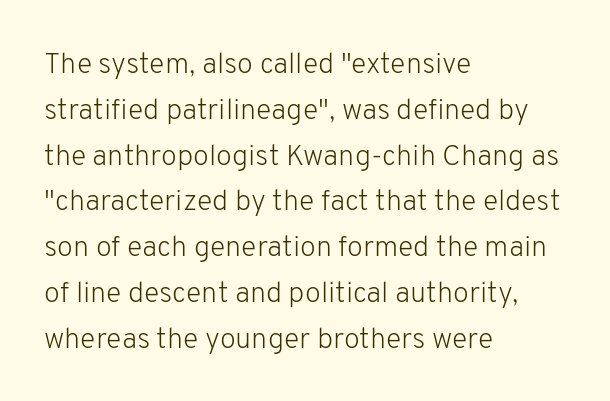
Q: Is the text bold? A: No.
Q: Is the text italic (slanted)? A: No, it is upright.
Q: Is the typeface a serif or a sans-serif typeface? A: Sans-serif.
Q: Is the text underlined? A: No.
Q: How is the paragraph aligned? A: Left-aligned.
Q: Is the spacing between letters normal or unusually wide? A: Normal.
Q: Is the spacing between lines tight, normal or loose? A: Normal.
Q: Width (condensed, normal, or wide)? A: Normal.
Q: Stroke contrast? A: Low.
Q: x-height? A: Medium.
Q: Monospaced? A: No.
